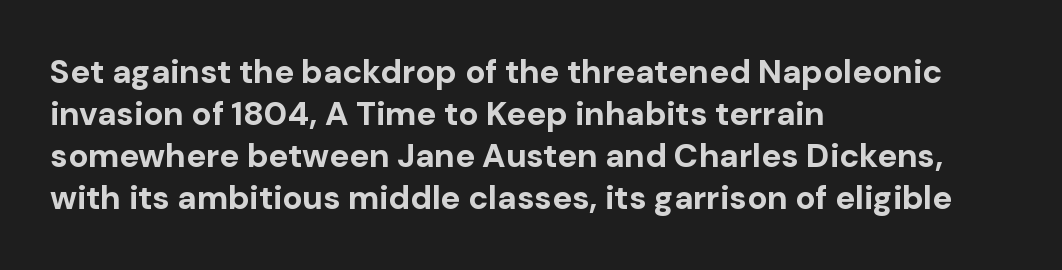
{"serif": "no", "italic": "no", "bold": "yes", "weight": "bold", "width": "normal", "stroke_contrast": "low", "x_height": "medium", "monospaced": "no", "underline": "no", "align": "left", "line_spacing": "normal", "line_spacing_ratio": 1.27, "letter_spacing": "normal", "letter_spacing_em": 0.0, "glyph_px": 33}
